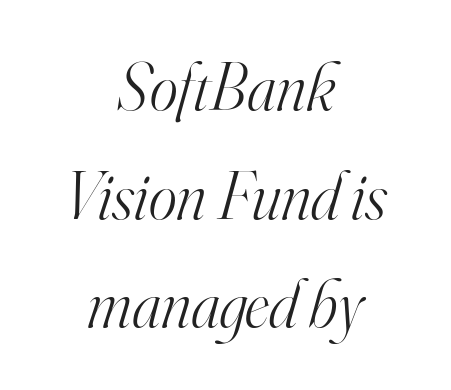
Q: Is the text bold? A: No.
Q: Is the text italic (slanted)? A: Yes, it leans right by about 16 degrees.
Q: Is the typeface a serif or a sans-serif typeface? A: Serif.
Q: Is the text underlined? A: No.
Q: How is the paragraph aligned? A: Centered.
Q: Is the spacing between letters normal or unusually wide? A: Normal.
Q: Is the spacing between lines tight, normal or loose? A: Normal.
Q: Width (condensed, normal, or wide)? A: Normal.
Q: Stroke contrast? A: High.
Q: x-height? A: Small.
Q: Monospaced? A: No.
